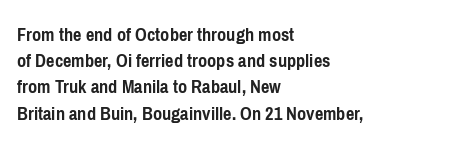
Leftover space on each line is placed entirely after the last word. Honestly, the row spacing looks completely unremarkable. This sample uses an upright cut, with every glyph sitting square on the baseline. A typesetter would call this zero additional tracking. Check the space under the baseline: it is left empty.
